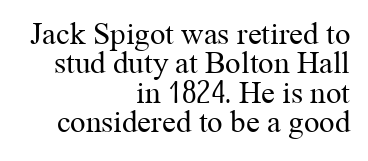
Q: Is the text bold? A: No.
Q: Is the text italic (slanted)? A: No, it is upright.
Q: Is the typeface a serif or a sans-serif typeface? A: Serif.
Q: Is the text underlined? A: No.
Q: How is the paragraph aligned? A: Right-aligned.
Q: Is the spacing between letters normal or unusually wide? A: Normal.
Q: Is the spacing between lines tight, normal or loose? A: Tight.
Q: Width (condensed, normal, or wide)? A: Normal.
Q: Stroke contrast? A: Medium.
Q: x-height? A: Medium.
Q: Monospaced? A: No.
